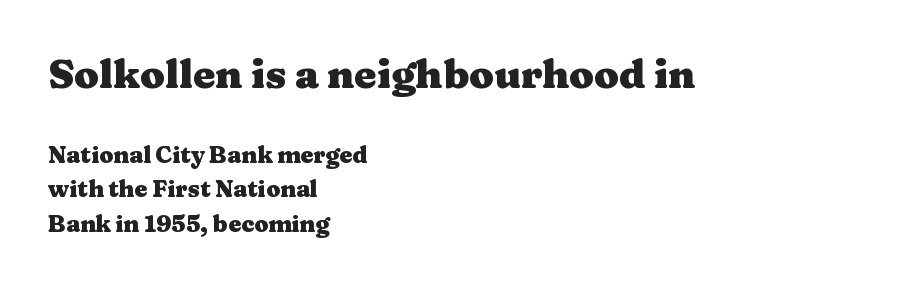
Q: Is the text bold? A: Yes.
Q: Is the text italic (slanted)? A: No, it is upright.
Q: Is the typeface a serif or a sans-serif typeface? A: Serif.
Q: Is the text underlined? A: No.
Q: How is the paragraph aligned? A: Left-aligned.
Q: Is the spacing between letters normal or unusually wide? A: Normal.
Q: Is the spacing between lines tight, normal or loose? A: Normal.
Q: Which block of text is set in a larger size, the first (top) or the second (bottom)? A: The first (top) one.
Q: Width (condensed, normal, or wide)? A: Wide.
Q: Stroke contrast? A: Medium.
Q: x-height? A: Medium.
Q: Monospaced? A: No.
